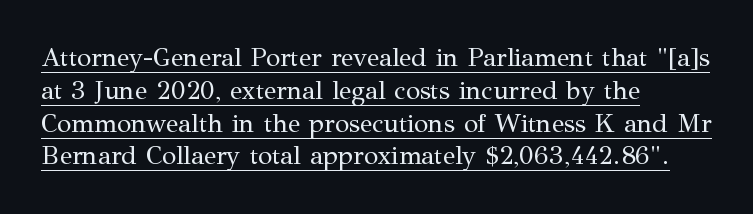
The image shows 26 px text type, upright; set left-aligned, normal line spacing (1.26x), normal letter spacing, underlined.
